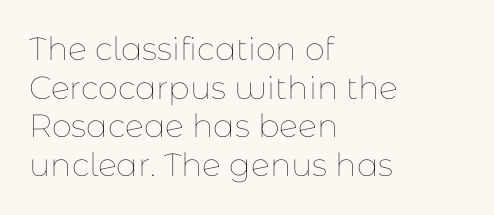
The lettering holds an erect, upright posture throughout. The horizontal fit of the characters is conventional and even. You could not count columns in this text — the font is proportionally spaced. The glyphs are unaccompanied by any horizontal stroke below them. Teacher's note: observe the even left margin — that is flush-left alignment. Weight: in the light-to-regular range.
